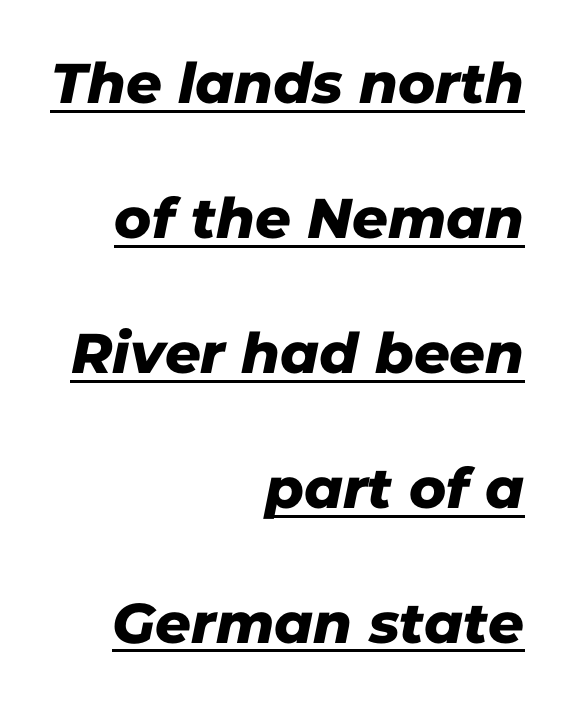
The passage shown is typed in a proportional face where columns would drift. A typographer would call this underscored text. You could fit nearly another row in the gap between these rows. A student would call this right alignment; a typographer would say flush right, rag left. How are the letters spaced? Ordinarily, with no added tracking.
